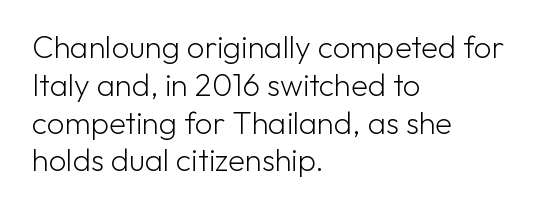
{"serif": "no", "italic": "no", "bold": "no", "weight": "light", "width": "normal", "stroke_contrast": "low", "x_height": "medium", "monospaced": "no", "underline": "no", "align": "left", "line_spacing_ratio": 1.22, "letter_spacing": "normal", "letter_spacing_em": 0.0, "glyph_px": 31}
